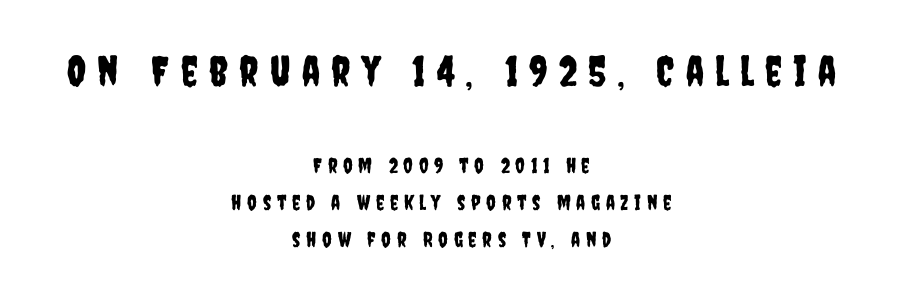
Visually, the top section dominates because its glyphs are scaled up. The rag falls on both sides of this text block equally. Caption: expanded tracking, letters set apart. The area under the type is left untouched. Think of a printed novel: that variable character pitch is what you see here.
